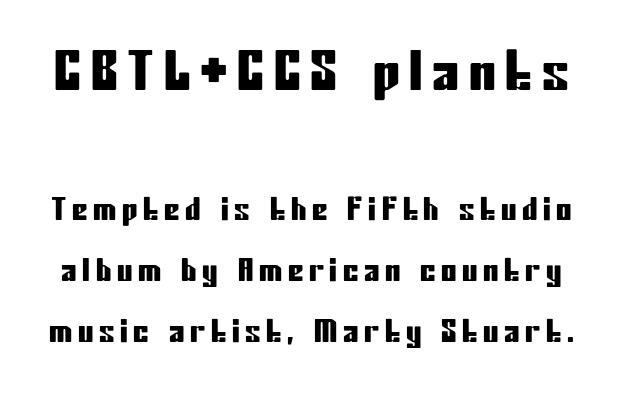
In terms of posture, this sample is upright. Are there feet on the stems? There aren't — it's a sans. In this sample the first text group is rendered at the bigger scale. Any mark beneath the type? The region is blank. Looks like regular typesetting: each glyph gets only the width it needs.
